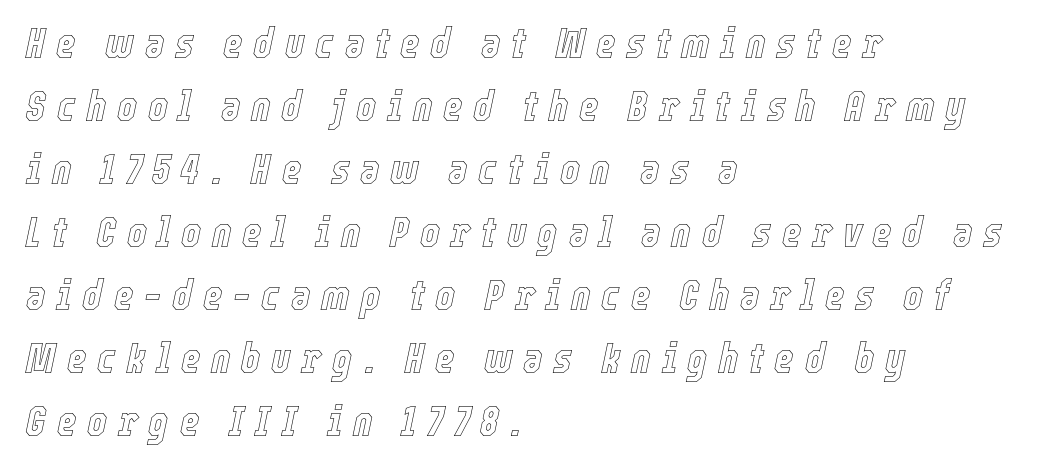
Note the varied advance widths — an 'i' is clearly narrower than an 'm'. Check under the words: just untouched page. Interline gaps are of average width in this sample. Teacher's note: observe the even left margin — that is flush-left alignment.
